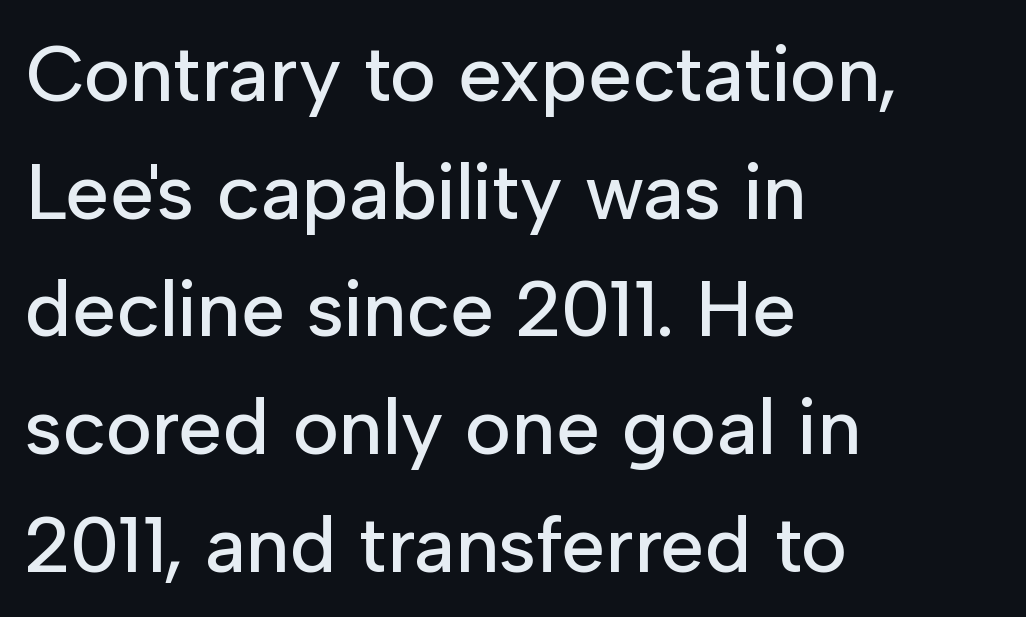
Q: Is the text italic (slanted)? A: No, it is upright.
Q: Is the typeface a serif or a sans-serif typeface? A: Sans-serif.
Q: Is the text underlined? A: No.
Q: How is the paragraph aligned? A: Left-aligned.
Q: Is the spacing between letters normal or unusually wide? A: Normal.
Q: Is the spacing between lines tight, normal or loose? A: Normal.
Q: Width (condensed, normal, or wide)? A: Normal.
Q: Stroke contrast? A: Low.
Q: x-height? A: Medium.
Q: Monospaced? A: No.
